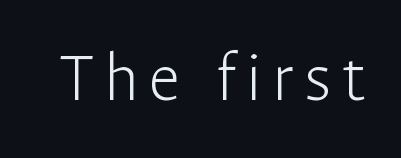
The letters stand straight up with perfectly vertical stems. Classification — sans serif. Rule under the text: the space is simply empty. A typesetter would call this proportional, since set widths differ per character. Vertical stems look standard width or narrower in stroke.
